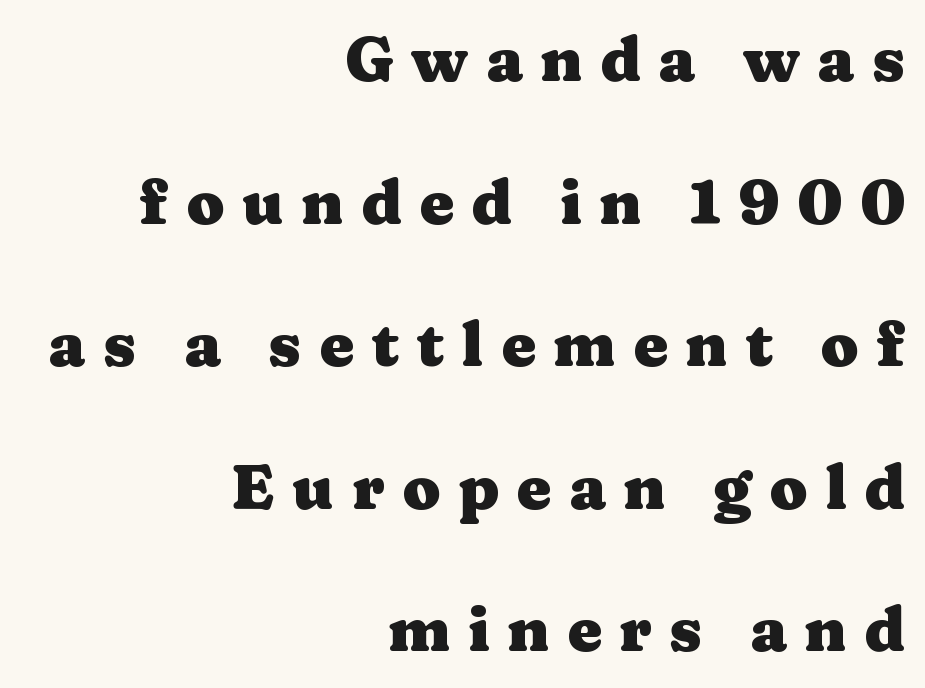
The image shows 62 px heavy, wide serif type, upright; set right-aligned, loose line spacing (2.3x), unusually wide letter spacing (+0.28 em), not underlined; medium stroke contrast and a medium x-height.
